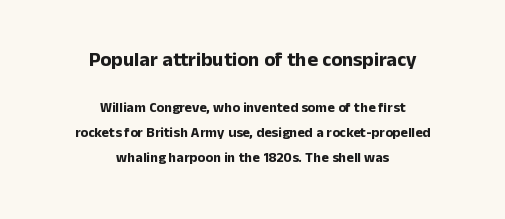
The image shows 20 px bold type, upright; set centered, line spacing 1.77x, normal letter spacing, not underlined; the first (top) block is 1.43x larger.
